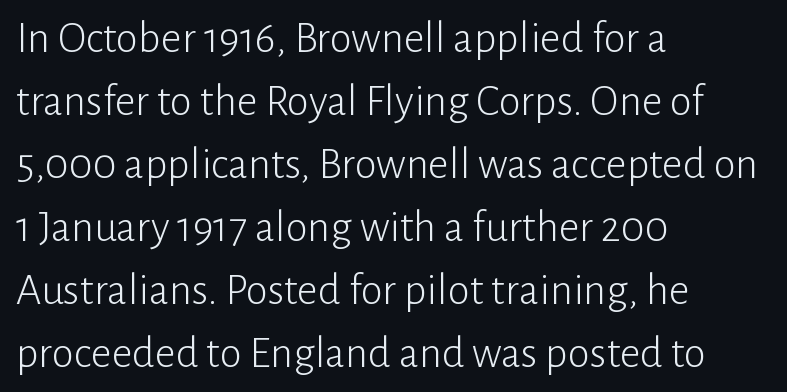
Q: Is the text bold? A: No.
Q: Is the text italic (slanted)? A: No, it is upright.
Q: Is the typeface a serif or a sans-serif typeface? A: Sans-serif.
Q: Is the text underlined? A: No.
Q: How is the paragraph aligned? A: Left-aligned.
Q: Is the spacing between letters normal or unusually wide? A: Normal.
Q: Is the spacing between lines tight, normal or loose? A: Normal.
Q: Width (condensed, normal, or wide)? A: Normal.
Q: Stroke contrast? A: Low.
Q: x-height? A: Medium.
Q: Monospaced? A: No.
